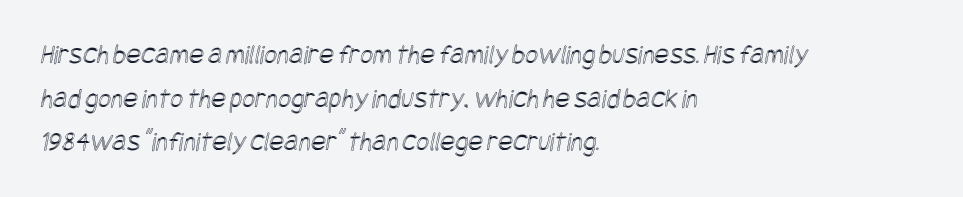
The image shows 28 px condensed type; set left-aligned, normal line spacing (1.56x), normal letter spacing, not underlined; a large x-height.
